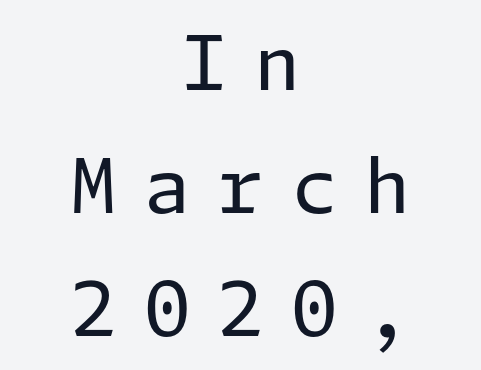
Nothing heavy about these letters — not bold at all. The designer left line spacing at the default. What kind of face is this? One without serifs — a sans. Bare-footed words on every line.
